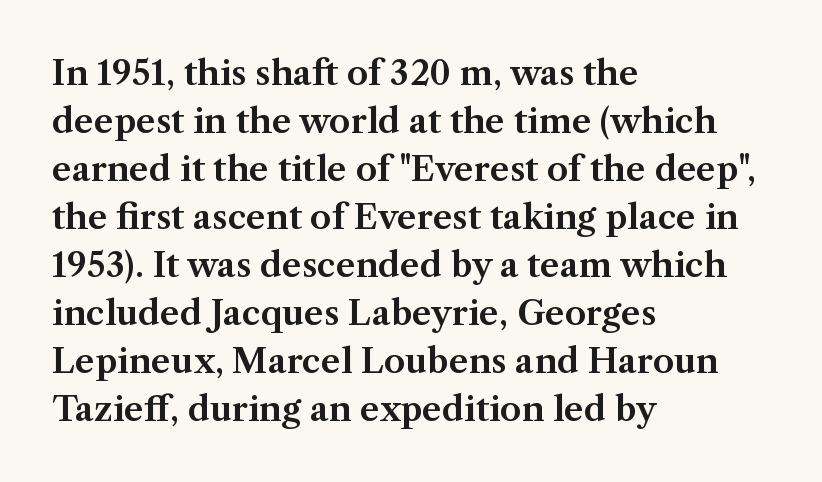
{"serif": "yes", "italic": "no", "width": "normal", "stroke_contrast": "medium", "x_height": "medium", "monospaced": "no", "underline": "no", "align": "left", "line_spacing": "normal", "line_spacing_ratio": 1.41, "letter_spacing": "normal", "letter_spacing_em": 0.0, "glyph_px": 34}
